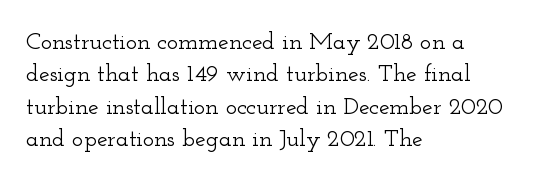
Glyph-to-glyph distance matches everyday printed text. Teacher's note: observe the even left margin — that is flush-left alignment. Type without underlining. This sample keeps an unexceptional amount of space between lines. This is roman type, the default non-slanted kind.
